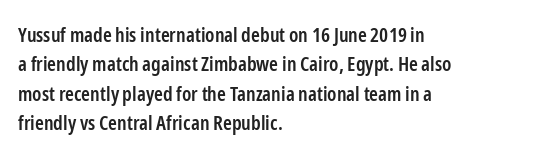
Q: Is the text bold? A: Semi-bold.
Q: Is the text italic (slanted)? A: No, it is upright.
Q: Is the text underlined? A: No.
Q: How is the paragraph aligned? A: Left-aligned.
Q: Is the spacing between letters normal or unusually wide? A: Normal.
Q: Is the spacing between lines tight, normal or loose? A: Normal.
